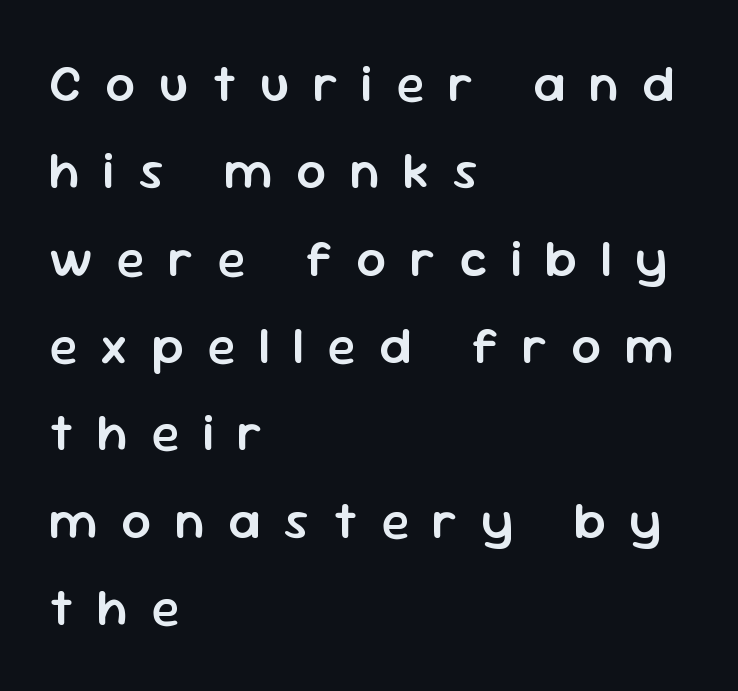
Q: Is the text bold? A: Semi-bold.
Q: Is the text italic (slanted)? A: No, it is upright.
Q: Is the typeface a serif or a sans-serif typeface? A: Sans-serif.
Q: Is the text underlined? A: No.
Q: How is the paragraph aligned? A: Left-aligned.
Q: Is the spacing between letters normal or unusually wide? A: Unusually wide.
Q: Is the spacing between lines tight, normal or loose? A: Normal.
Q: Width (condensed, normal, or wide)? A: Normal.
Q: Stroke contrast? A: Low.
Q: x-height? A: Medium.
Q: Monospaced? A: No.
